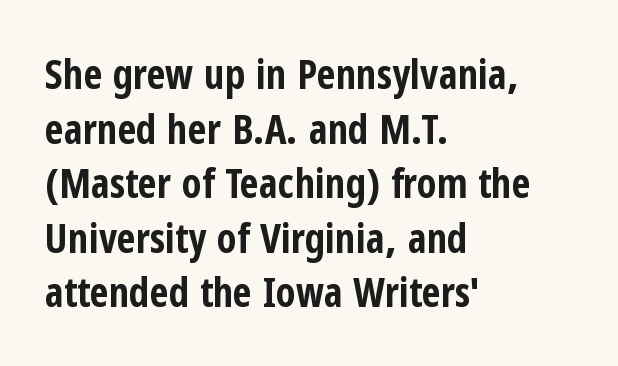
{"serif": "no", "italic": "no", "bold": "yes", "weight": "bold", "width": "condensed", "stroke_contrast": "low", "x_height": "medium", "monospaced": "no", "underline": "no", "align": "left", "line_spacing": "normal", "line_spacing_ratio": 1.33, "letter_spacing": "normal", "letter_spacing_em": 0.0, "glyph_px": 41}
